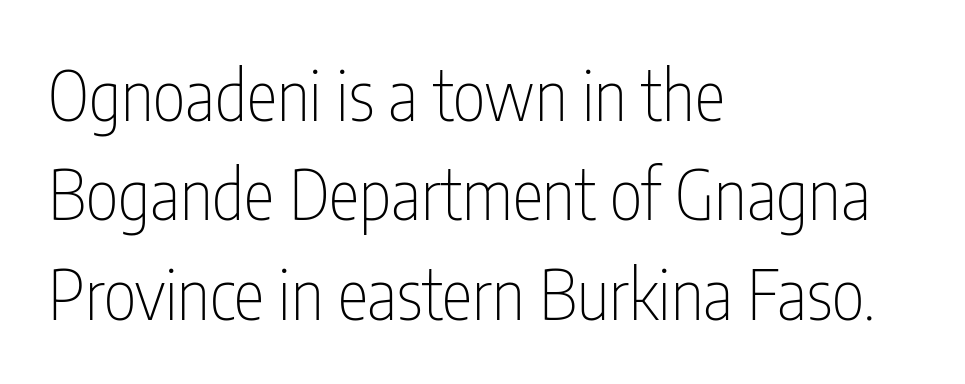
Q: Is the text bold? A: No.
Q: Is the text italic (slanted)? A: No, it is upright.
Q: Is the typeface a serif or a sans-serif typeface? A: Sans-serif.
Q: Is the text underlined? A: No.
Q: How is the paragraph aligned? A: Left-aligned.
Q: Is the spacing between letters normal or unusually wide? A: Normal.
Q: Is the spacing between lines tight, normal or loose? A: Normal.
Q: Width (condensed, normal, or wide)? A: Condensed.
Q: Stroke contrast? A: Low.
Q: x-height? A: Medium.
Q: Monospaced? A: No.
